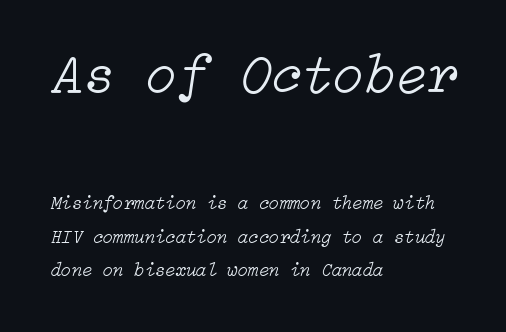
The image shows 57 px light type, italic (leaning right); set left-aligned, line spacing 1.75x, normal letter spacing, not underlined; the first (top) block is 3.0x larger; low stroke contrast and a medium x-height.
